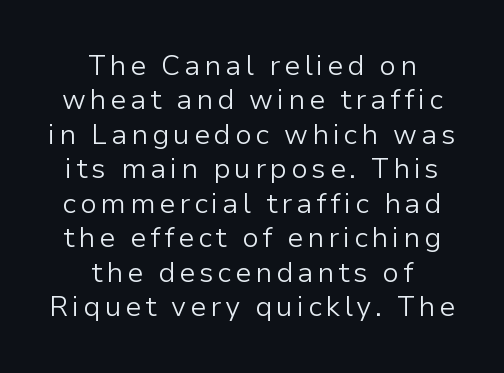
Leftover space on each line is divided equally before and after the words. These glyphs show unthickened strokes, regular width or finer. A typesetter would label this face a sans. This is the regular roman posture of the typeface. Clear beneath every line of the passage.
